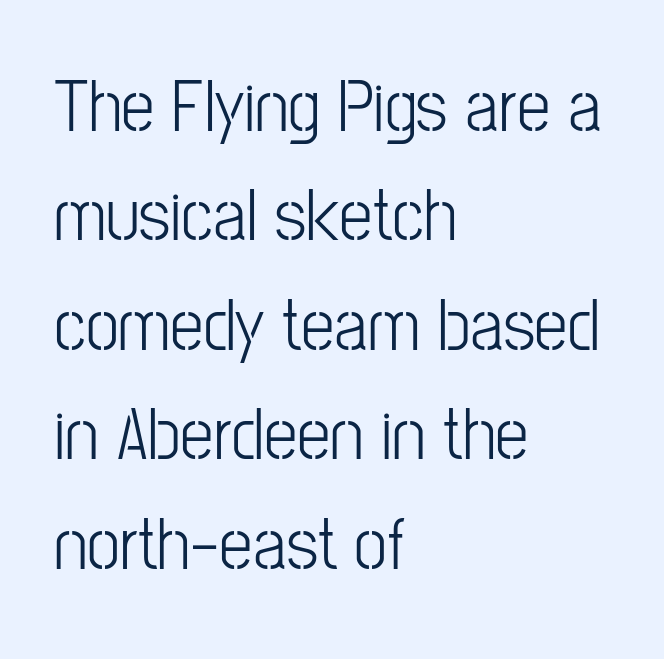
The image shows 75 px light, condensed sans-serif type, upright; set left-aligned, normal line spacing (1.46x), normal letter spacing, not underlined; low stroke contrast and a medium x-height.
